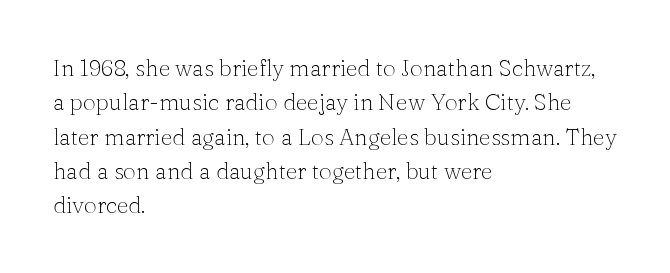
Q: Is the text bold? A: No.
Q: Is the text italic (slanted)? A: No, it is upright.
Q: Is the text underlined? A: No.
Q: How is the paragraph aligned? A: Left-aligned.
Q: Is the spacing between letters normal or unusually wide? A: Normal.
Q: Is the spacing between lines tight, normal or loose? A: Normal.
